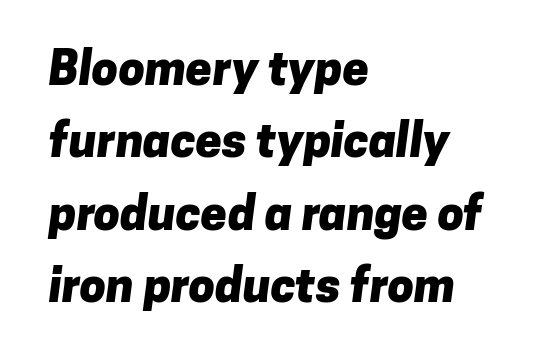
The image shows 47 px heavy sans-serif type; set left-aligned, normal line spacing (1.54x), normal letter spacing, not underlined; low stroke contrast and a medium x-height.
